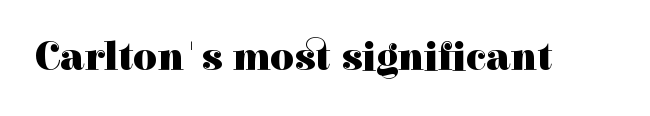
The image shows 41 px heavy serif type, upright; set normal letter spacing, not underlined; high stroke contrast and a medium x-height.
